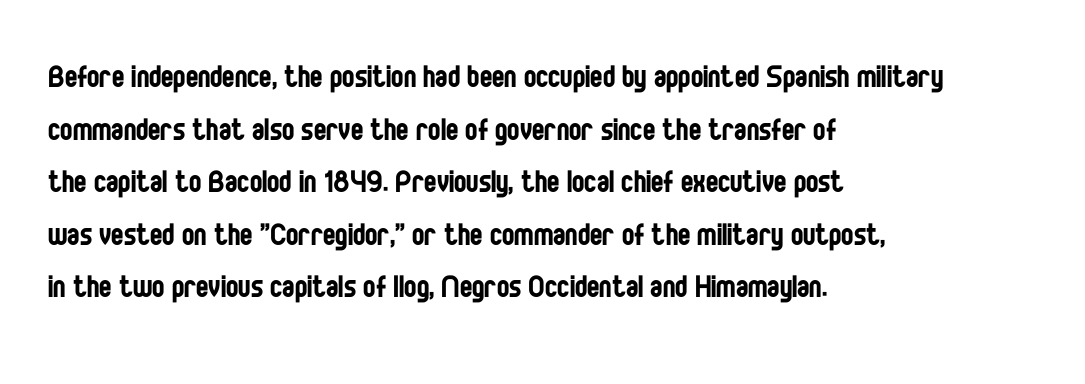
Q: Is the text bold? A: No.
Q: Is the text italic (slanted)? A: No, it is upright.
Q: Is the typeface a serif or a sans-serif typeface? A: Sans-serif.
Q: Is the text underlined? A: No.
Q: How is the paragraph aligned? A: Left-aligned.
Q: Is the spacing between letters normal or unusually wide? A: Normal.
Q: Is the spacing between lines tight, normal or loose? A: Normal.
Q: Width (condensed, normal, or wide)? A: Condensed.
Q: Stroke contrast? A: Low.
Q: x-height? A: Large.
Q: Monospaced? A: No.
